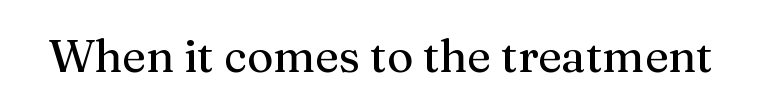
The image shows 45 px serif type, upright; set normal letter spacing, not underlined; medium stroke contrast and a medium x-height.
